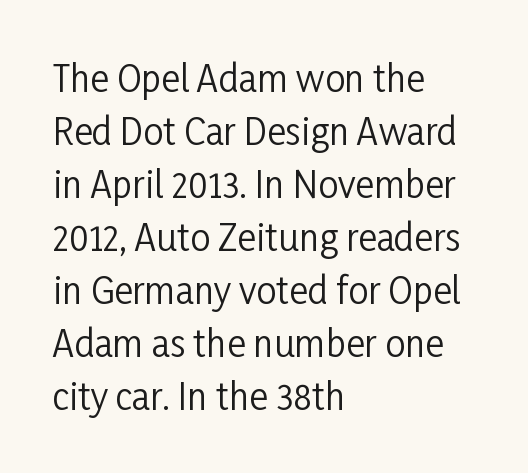
{"serif": "no", "italic": "no", "bold": "no", "weight": "regular", "width": "condensed", "stroke_contrast": "low", "x_height": "medium", "monospaced": "no", "underline": "no", "align": "left", "line_spacing": "normal", "line_spacing_ratio": 1.47, "letter_spacing": "normal", "letter_spacing_em": 0.0, "glyph_px": 36}
